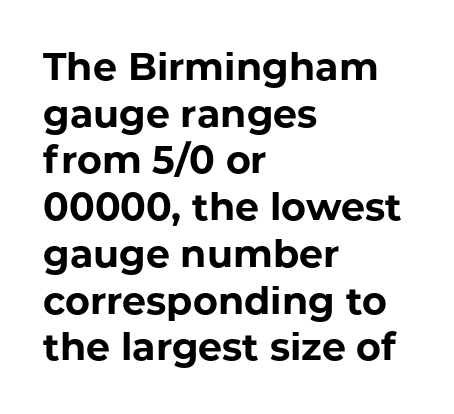
{"serif": "no", "italic": "no", "bold": "yes", "weight": "bold", "width": "normal", "stroke_contrast": "low", "x_height": "medium", "monospaced": "no", "underline": "no", "align": "left", "line_spacing_ratio": 1.23, "letter_spacing": "normal", "letter_spacing_em": 0.0, "glyph_px": 38}
